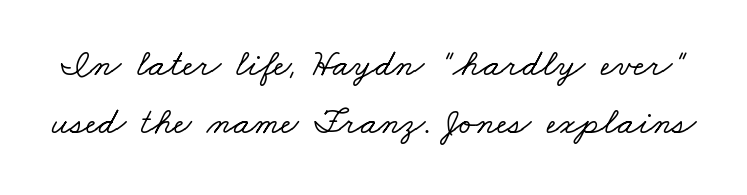
Q: Is the typeface a serif or a sans-serif typeface? A: Serif.
Q: Is the text underlined? A: No.
Q: Is the spacing between letters normal or unusually wide? A: Normal.
Q: Is the spacing between lines tight, normal or loose? A: Normal.
Q: Width (condensed, normal, or wide)? A: Wide.
Q: Stroke contrast? A: Low.
Q: x-height? A: Small.
Q: Monospaced? A: No.
